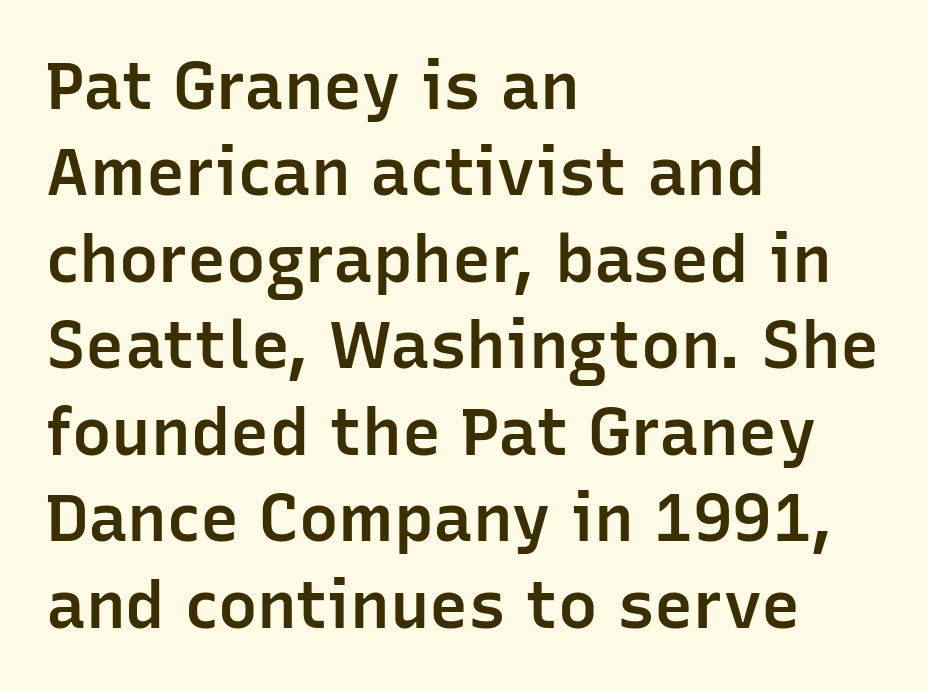
The image shows 66 px semibold sans-serif type, upright; set left-aligned, normal line spacing (1.31x), normal letter spacing, not underlined; low stroke contrast and a medium x-height.
